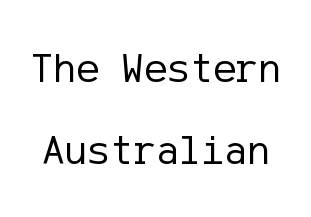
{"serif": "no", "italic": "no", "bold": "no", "weight": "regular", "width": "normal", "stroke_contrast": "low", "x_height": "medium", "underline": "no", "line_spacing": "loose", "line_spacing_ratio": 1.91, "letter_spacing": "normal", "letter_spacing_em": 0.0, "glyph_px": 43}
